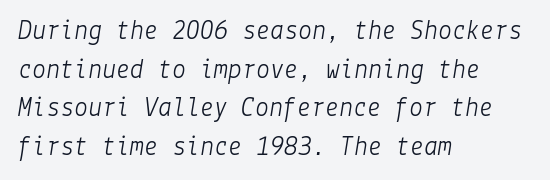
{"italic": "yes", "lean": "right", "slant_degrees": 9, "bold": "no", "weight": "light", "width": "normal", "stroke_contrast": "low", "x_height": "medium", "underline": "no", "align": "left", "line_spacing": "normal", "line_spacing_ratio": 1.38, "letter_spacing": "normal", "letter_spacing_em": 0.0, "glyph_px": 28}
